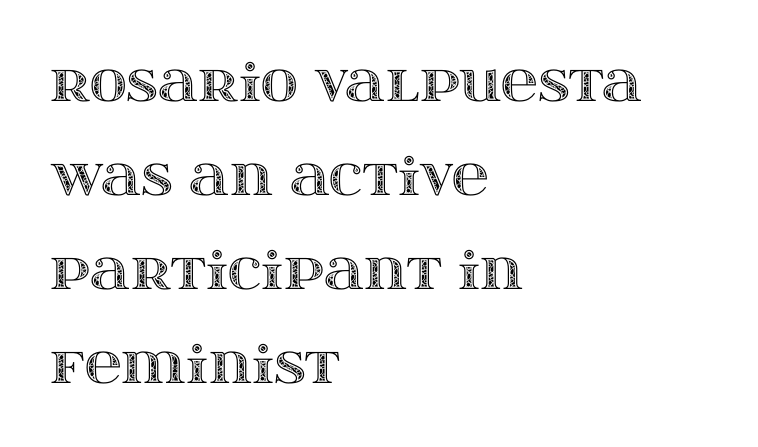
Descenders hang freely into open space. Line starts are locked; line ends wander. Is the letter spacing exaggerated? No — it looks like the ordinary default. Each letter keeps its own natural width here, so spacing adapts to shape.
